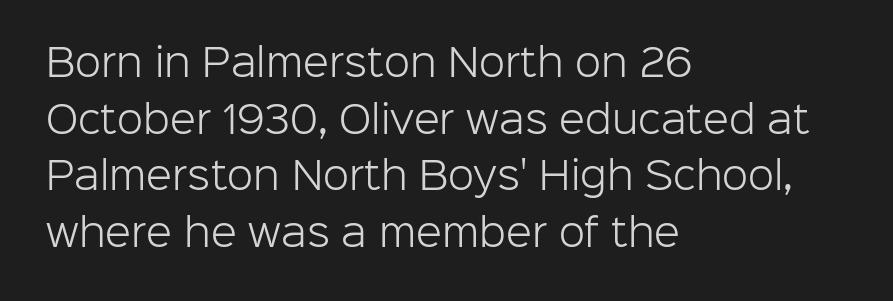
The image shows 38 px light sans-serif type, upright; set left-aligned, normal line spacing (1.49x), normal letter spacing, not underlined; low stroke contrast and a medium x-height.
